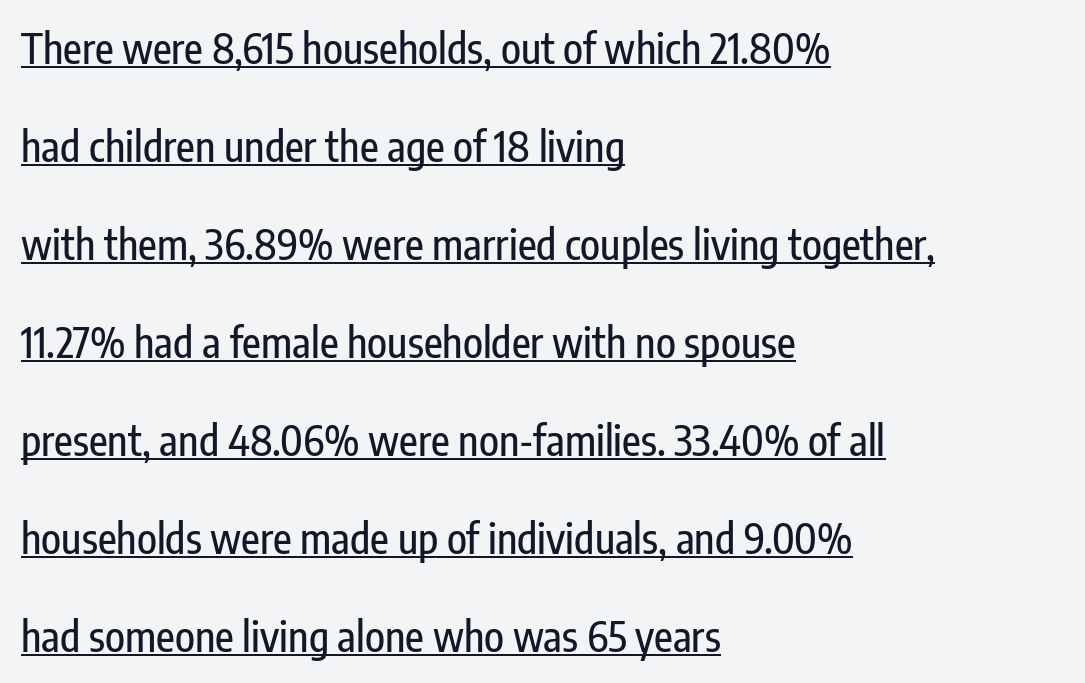
Does a line run under the words? Yes, clearly. The lettering stays uniformly vertical, giving the passage a roman look. Note the varied advance widths — an 'i' is clearly narrower than an 'm'. The block of text is sparse from top to bottom, with ample space between rows.
